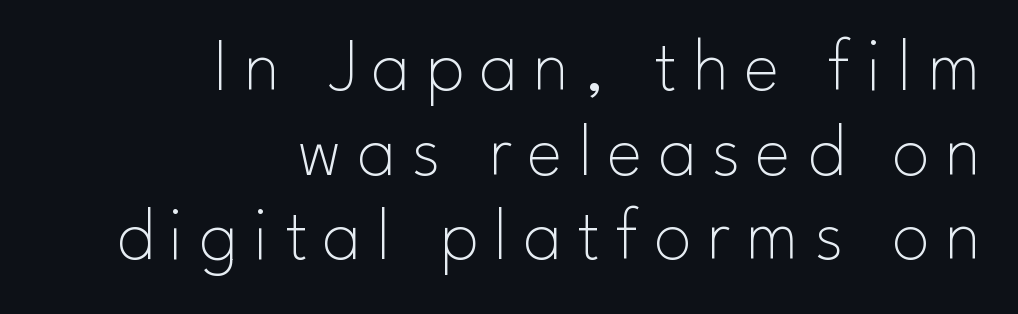
{"serif": "no", "italic": "no", "bold": "no", "weight": "thin", "width": "normal", "stroke_contrast": "low", "x_height": "small", "monospaced": "no", "underline": "no", "align": "right", "line_spacing": "tight", "line_spacing_ratio": 1.13, "letter_spacing": "wide", "letter_spacing_em": 0.21, "glyph_px": 75}
